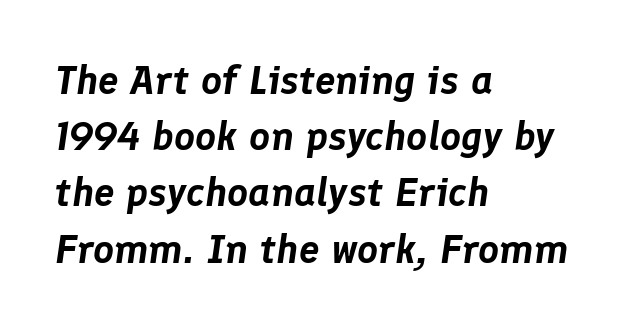
Q: Is the text italic (slanted)? A: Yes, it leans right by about 8 degrees.
Q: Is the text underlined? A: No.
Q: How is the paragraph aligned? A: Left-aligned.
Q: Is the spacing between letters normal or unusually wide? A: Normal.
Q: Is the spacing between lines tight, normal or loose? A: Normal.
Q: Width (condensed, normal, or wide)? A: Normal.
Q: Stroke contrast? A: Low.
Q: x-height? A: Medium.
Q: Monospaced? A: No.
